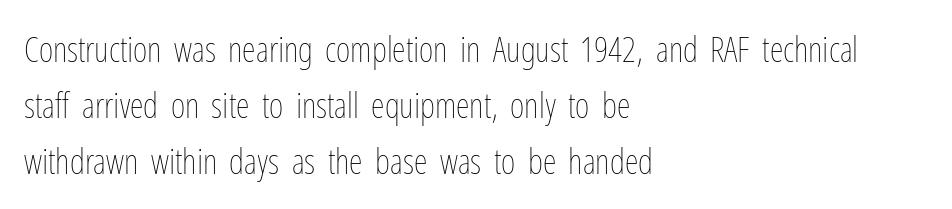
Q: Is the text bold? A: No.
Q: Is the text italic (slanted)? A: No, it is upright.
Q: Is the text underlined? A: No.
Q: How is the paragraph aligned? A: Left-aligned.
Q: Is the spacing between letters normal or unusually wide? A: Normal.
Q: Is the spacing between lines tight, normal or loose? A: Normal.
Q: Width (condensed, normal, or wide)? A: Condensed.
Q: Stroke contrast? A: Low.
Q: x-height? A: Medium.
Q: Monospaced? A: No.
